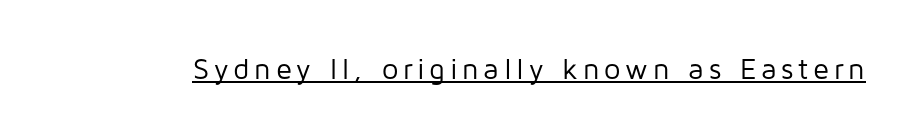
The type sits square on the baseline with zero lean. The face used here is proportionally spaced, like ordinary book or web type. The words here are underlined. The letterforms sit at book weight or below. Examine the stroke ends and you'll find no serifs.
